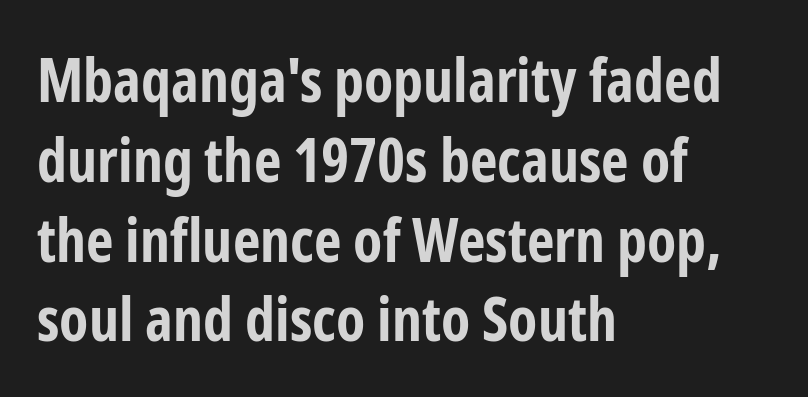
Proportional: the letters do not fall into vertical columns. One glance says typical: line gaps are just what's usual. Nothing unusual about the tracking: characters are spaced as the font intends. A classic flush-left, rag-right setting is used for this passage.
